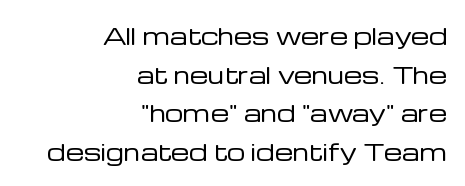
The image shows 23 px text type, upright; set right-aligned, normal line spacing (1.68x), normal letter spacing, not underlined.
